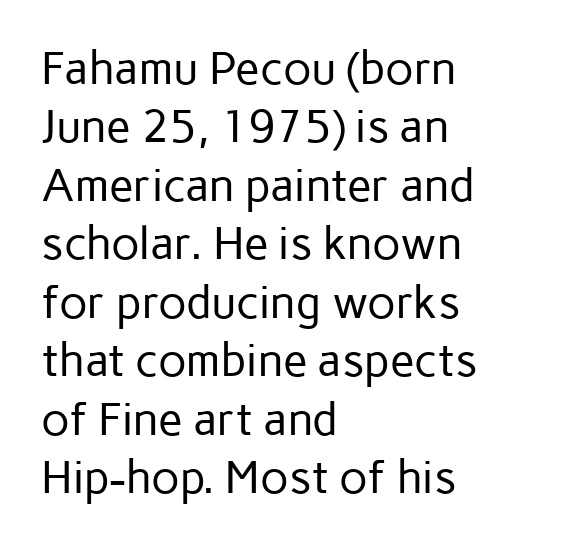
{"serif": "no", "italic": "no", "bold": "no", "weight": "regular", "width": "normal", "stroke_contrast": "low", "x_height": "medium", "monospaced": "no", "underline": "no", "align": "left", "line_spacing": "normal", "line_spacing_ratio": 1.3, "letter_spacing": "normal", "letter_spacing_em": 0.0, "glyph_px": 45}
